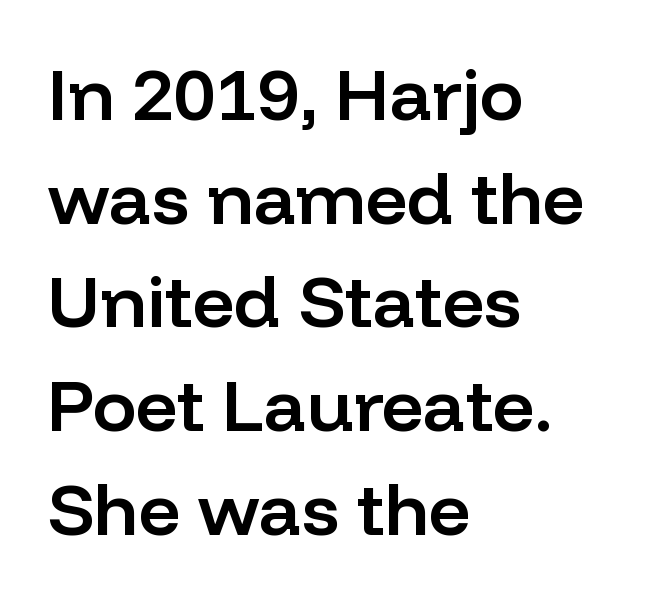
The image shows 73 px semibold sans-serif type, upright; set left-aligned, normal line spacing (1.42x), normal letter spacing, not underlined; low stroke contrast and a medium x-height.
